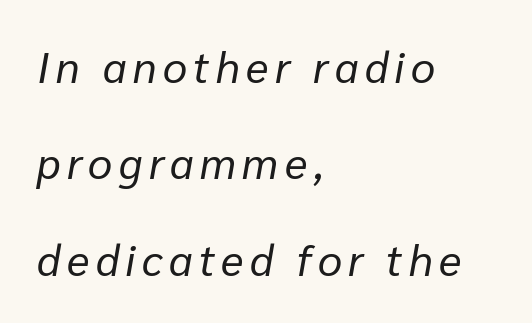
{"italic": "yes", "lean": "right", "slant_degrees": 10, "bold": "no", "weight": "regular", "width": "normal", "stroke_contrast": "low", "x_height": "medium", "monospaced": "no", "underline": "no", "align": "left", "line_spacing": "loose", "line_spacing_ratio": 2.24, "glyph_px": 43}
